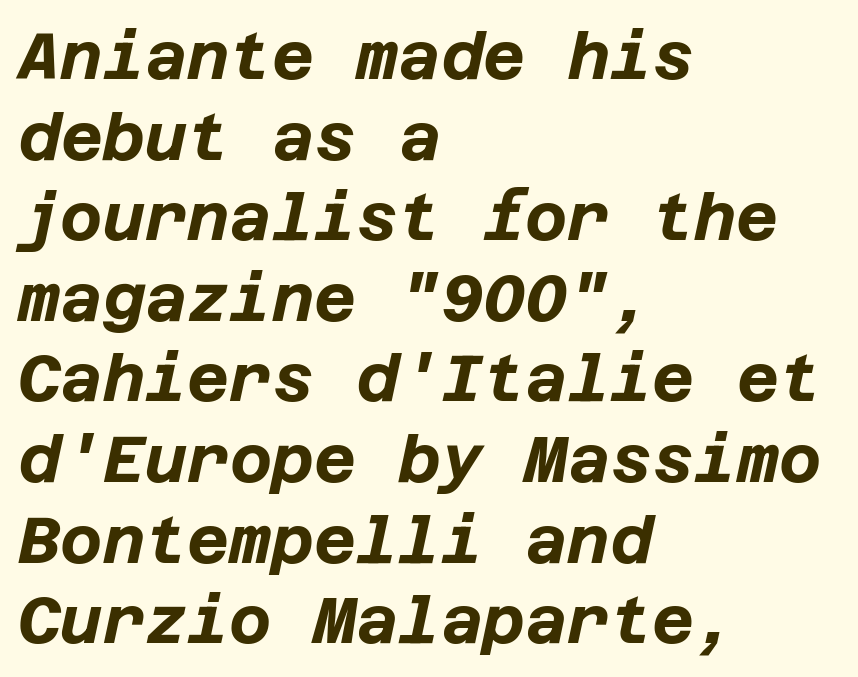
Q: Is the text bold? A: Yes.
Q: Is the text italic (slanted)? A: Yes, it leans right by about 12 degrees.
Q: Is the text underlined? A: No.
Q: How is the paragraph aligned? A: Left-aligned.
Q: Is the spacing between letters normal or unusually wide? A: Normal.
Q: Width (condensed, normal, or wide)? A: Normal.
Q: Stroke contrast? A: Low.
Q: x-height? A: Large.
